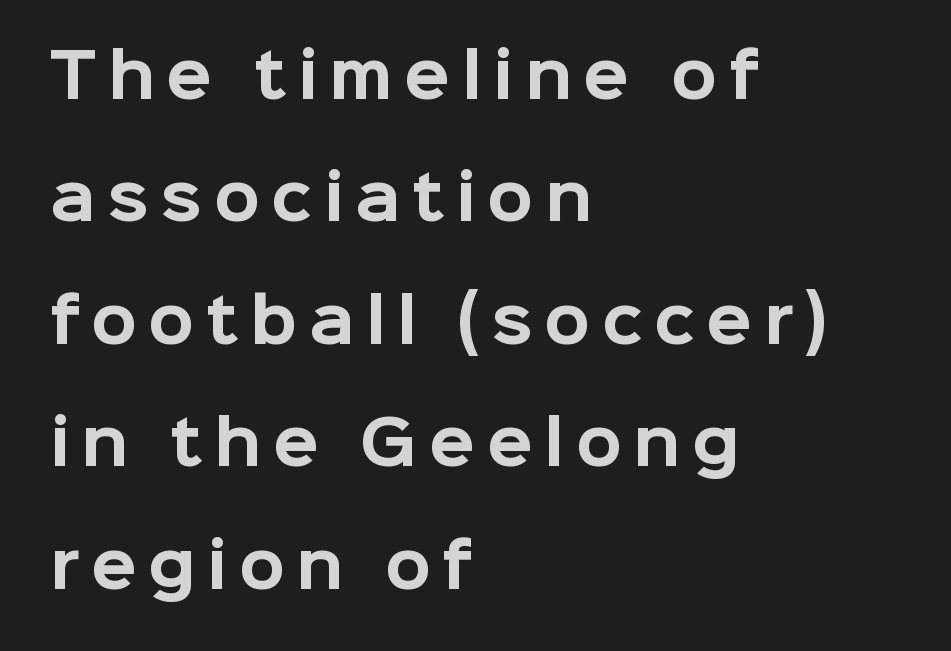
Q: Is the text bold? A: Yes.
Q: Is the text italic (slanted)? A: No, it is upright.
Q: Is the typeface a serif or a sans-serif typeface? A: Sans-serif.
Q: Is the text underlined? A: No.
Q: How is the paragraph aligned? A: Left-aligned.
Q: Is the spacing between lines tight, normal or loose? A: Loose.
Q: Width (condensed, normal, or wide)? A: Normal.
Q: Stroke contrast? A: Low.
Q: x-height? A: Medium.
Q: Monospaced? A: No.
